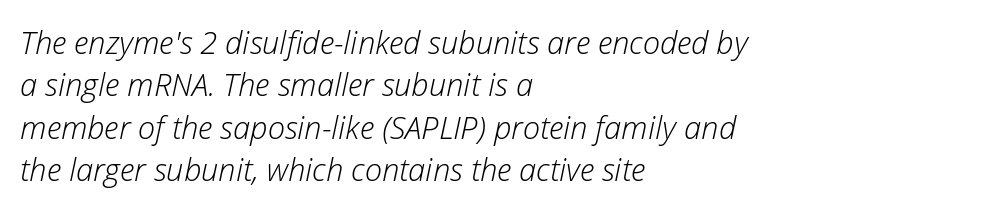
The image shows 31 px light type, italic (leaning right); set left-aligned, normal line spacing (1.37x), normal letter spacing, not underlined; low stroke contrast and a medium x-height.
